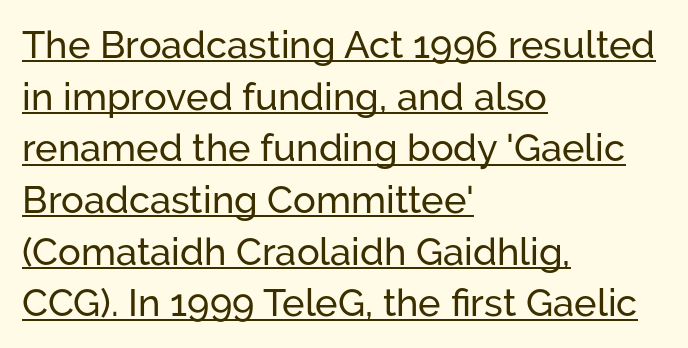
The image shows 38 px sans-serif type, upright; set left-aligned, normal line spacing (1.36x), normal letter spacing, underlined; low stroke contrast and a medium x-height.
